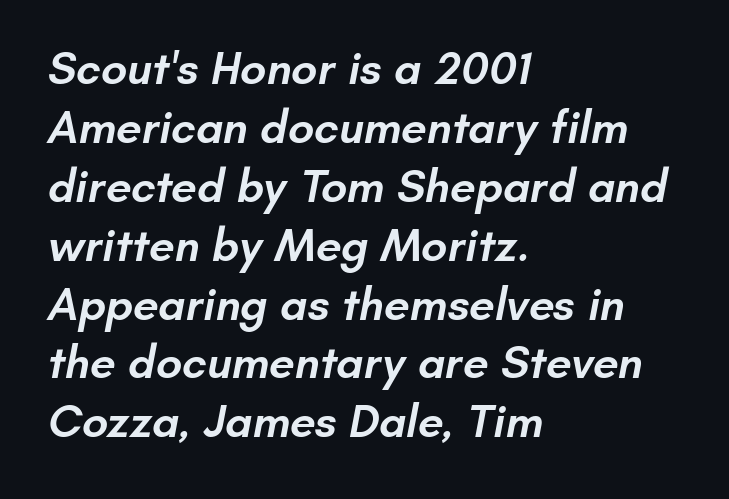
The image shows 46 px semibold sans-serif type; set left-aligned, normal line spacing (1.28x), normal letter spacing, not underlined; low stroke contrast and a small x-height.
